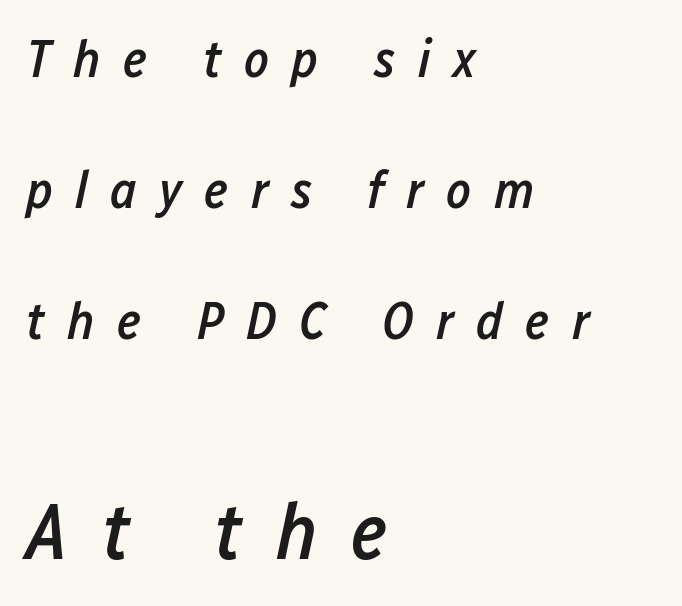
{"italic": "yes", "lean": "right", "slant_degrees": 12, "bold": "semi", "weight": "semibold", "width": "condensed", "stroke_contrast": "low", "x_height": "medium", "monospaced": "no", "underline": "no", "align": "left", "line_spacing": "loose", "line_spacing_ratio": 2.47, "letter_spacing": "wide", "letter_spacing_em": 0.42, "larger_block": "second", "size_ratio": 1.51, "glyph_px": 80}
